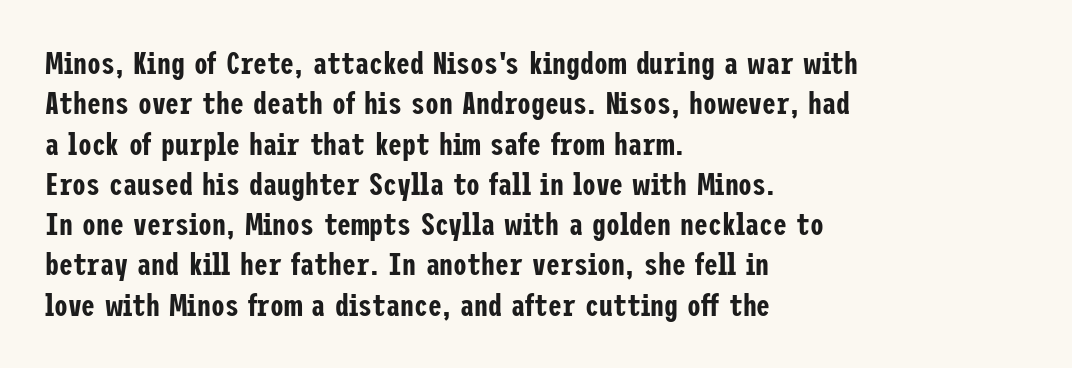
Q: Is the text italic (slanted)? A: No, it is upright.
Q: Is the typeface a serif or a sans-serif typeface? A: Sans-serif.
Q: Is the text underlined? A: No.
Q: How is the paragraph aligned? A: Left-aligned.
Q: Is the spacing between letters normal or unusually wide? A: Normal.
Q: Is the spacing between lines tight, normal or loose? A: Normal.
Q: Width (condensed, normal, or wide)? A: Condensed.
Q: Stroke contrast? A: Low.
Q: x-height? A: Medium.
